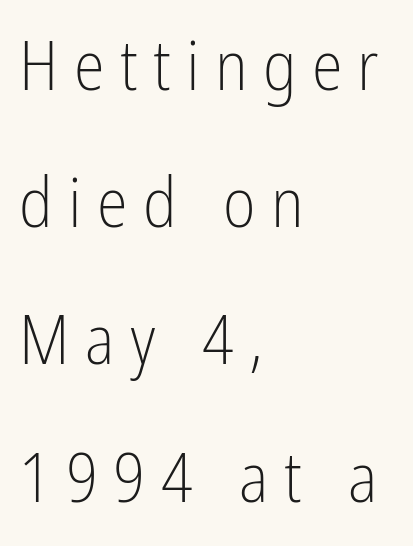
The image shows 70 px light, condensed sans-serif type, upright; set left-aligned, loose line spacing (1.96x), unusually wide letter spacing (+0.22 em), not underlined; low stroke contrast and a medium x-height.
